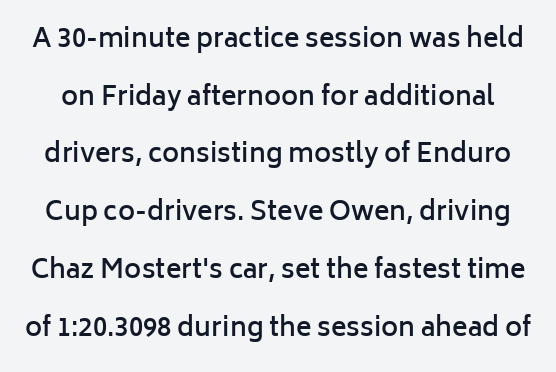
The characters look somewhat weighty, a semibold short of true bold. A typesetter would mark this as roman, not italic. Unmarked baselines from the first word to the last. Notice the wide empty band between every row — that's loose leading. Caption: standard tracking, unaltered.
